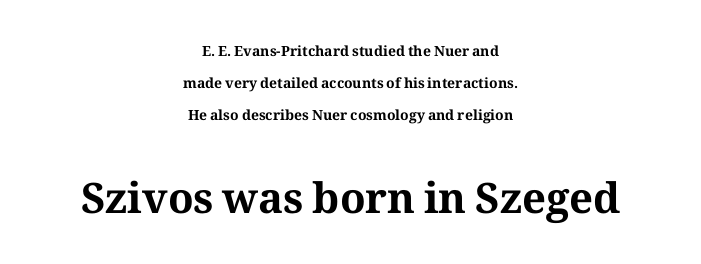
Q: Is the text bold? A: Yes.
Q: Is the text italic (slanted)? A: No, it is upright.
Q: Is the typeface a serif or a sans-serif typeface? A: Serif.
Q: Is the text underlined? A: No.
Q: How is the paragraph aligned? A: Centered.
Q: Is the spacing between letters normal or unusually wide? A: Normal.
Q: Is the spacing between lines tight, normal or loose? A: Loose.
Q: Which block of text is set in a larger size, the first (top) or the second (bottom)? A: The second (bottom) one.
Q: Width (condensed, normal, or wide)? A: Normal.
Q: Stroke contrast? A: Medium.
Q: x-height? A: Medium.
Q: Monospaced? A: No.
